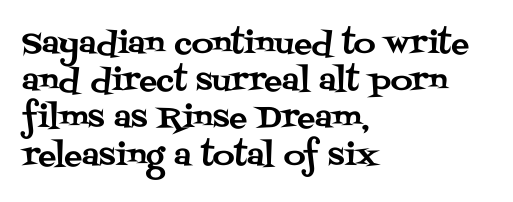
The type sits square on the baseline with zero lean. A bare baseline throughout the passage. The letterforms sit shoulder to shoulder at normal distance. The typesetter chose a ragged-right arrangement here. Is this a sans? No — the strokes have serifs.
